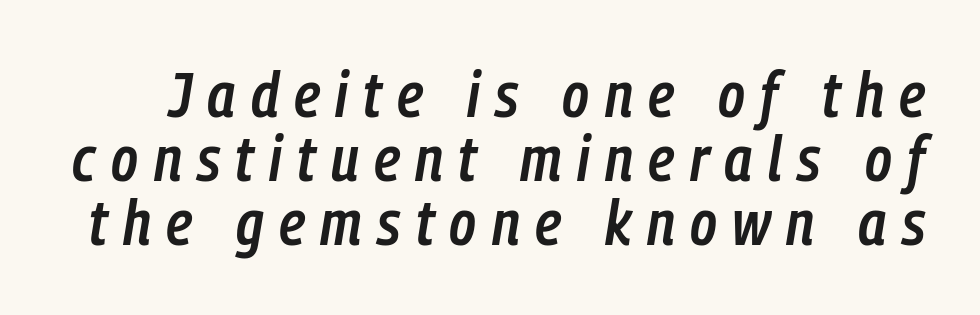
Q: Is the text bold? A: Semi-bold.
Q: Is the text italic (slanted)? A: Yes, it leans right by about 9 degrees.
Q: Is the text underlined? A: No.
Q: Is the spacing between letters normal or unusually wide? A: Unusually wide.
Q: Is the spacing between lines tight, normal or loose? A: Tight.
Q: Width (condensed, normal, or wide)? A: Condensed.
Q: Stroke contrast? A: Low.
Q: x-height? A: Medium.
Q: Monospaced? A: No.
